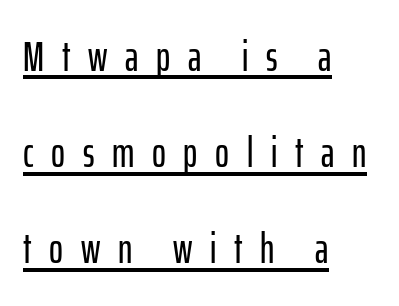
The compositor pushed each line to the left boundary. The glyphs are accompanied by a horizontal stroke just below them. Leading is clearly above the norm, producing a sparse column. Between one letter and the next there's a generous, obvious gap. A typesetter would label this face a sans.
